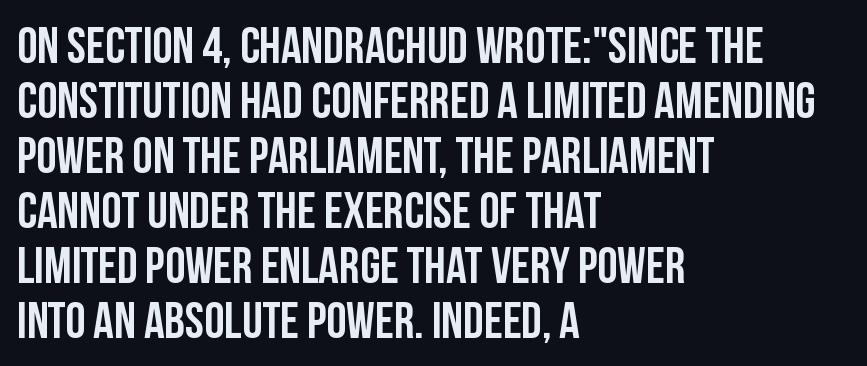
Each letter's strokes conclude bluntly, with no projecting serifs. Each line starts at the same left margin while the right side varies. Leading: reduced. The characters look thick and weighty, a clear bold.
